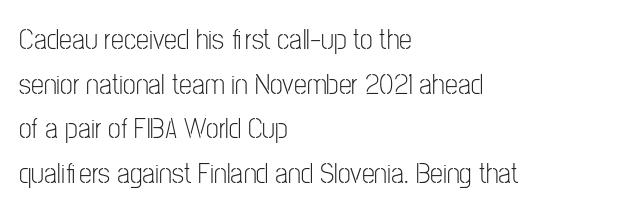
Typeset ragged right — the left edge is the straight one. I'd call this a sans setting — the letters go barefoot. Caption: face not bold, strokes unweighted. The type sits square on the baseline with zero lean. Here the designer chose a conventional face with non-uniform glyph widths. One glance says typical: line gaps are just what's usual.
